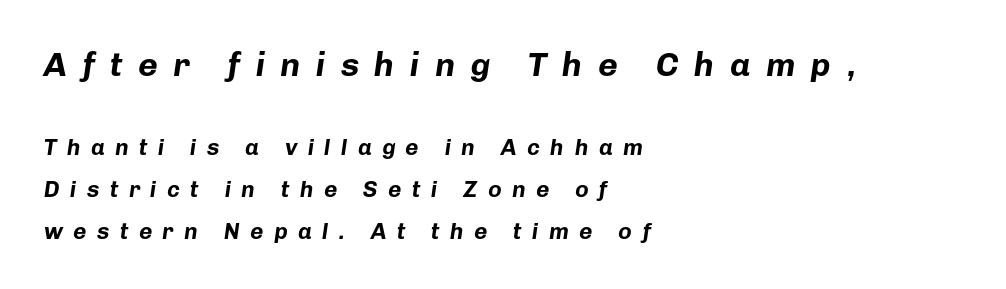
{"italic": "yes", "lean": "right", "slant_degrees": 8, "bold": "yes", "weight": "bold", "width": "normal", "stroke_contrast": "low", "x_height": "medium", "monospaced": "no", "underline": "no", "align": "left", "line_spacing_ratio": 1.82, "letter_spacing": "wide", "letter_spacing_em": 0.45, "larger_block": "first", "size_ratio": 1.48, "glyph_px": 34}
